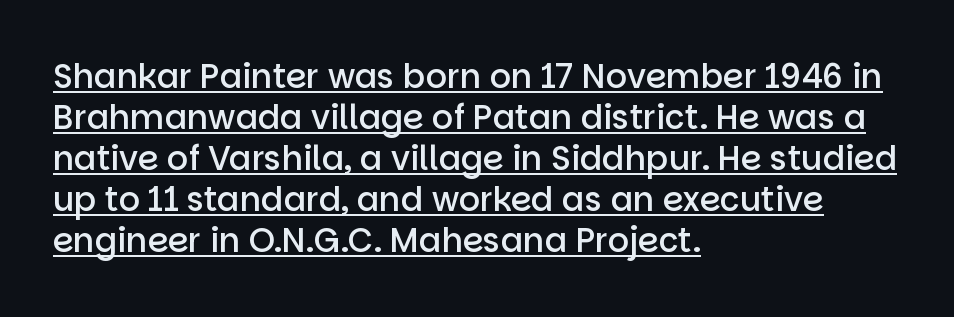
Q: Is the text bold? A: Semi-bold.
Q: Is the text italic (slanted)? A: No, it is upright.
Q: Is the typeface a serif or a sans-serif typeface? A: Sans-serif.
Q: Is the text underlined? A: Yes.
Q: How is the paragraph aligned? A: Left-aligned.
Q: Is the spacing between letters normal or unusually wide? A: Normal.
Q: Width (condensed, normal, or wide)? A: Normal.
Q: Stroke contrast? A: Low.
Q: x-height? A: Large.
Q: Monospaced? A: No.
